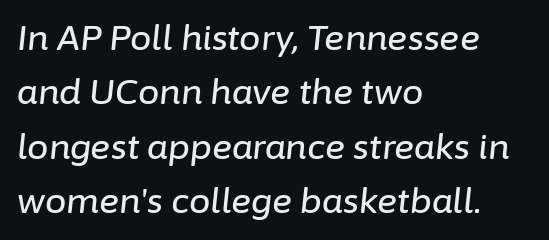
Q: Is the text italic (slanted)? A: Yes, it leans right by about 6 degrees.
Q: Is the text underlined? A: No.
Q: How is the paragraph aligned? A: Left-aligned.
Q: Is the spacing between letters normal or unusually wide? A: Normal.
Q: Is the spacing between lines tight, normal or loose? A: Normal.
Q: Width (condensed, normal, or wide)? A: Normal.
Q: Stroke contrast? A: Low.
Q: x-height? A: Medium.
Q: Monospaced? A: No.
